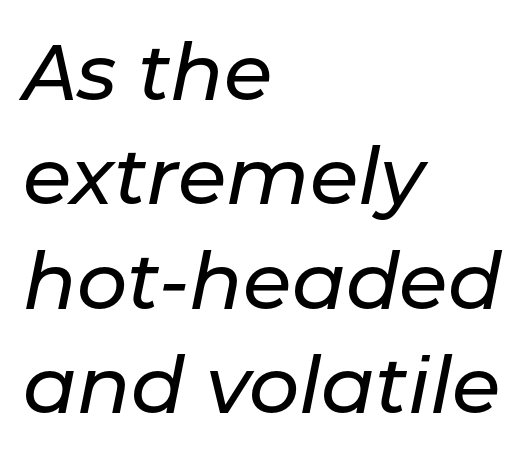
The image shows 79 px text type, italic (leaning right); set left-aligned, normal line spacing (1.32x), normal letter spacing, not underlined; low stroke contrast and a medium x-height.
